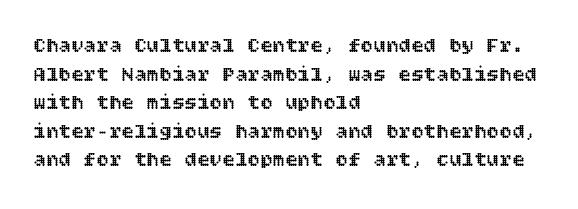
The rendering keeps characters at their native spacing. Does the lettering tilt? It doesn't — this is upright. Descender tails drop into unmarked territory. The lines sit at an ordinary, default distance from one another. One-word summary of the alignment: left.
